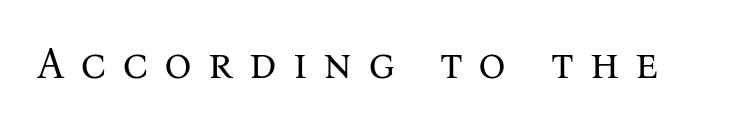
What stands out about the letter spacing? Its width — letters are far apart. No word sits above an underline. Stroke terminals: seriffed. The letterforms sit at book weight or below. It's the straight-up-and-down kind of type.
